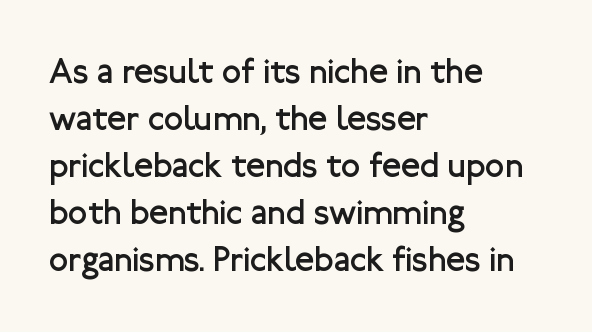
Q: Is the text bold? A: No.
Q: Is the text italic (slanted)? A: No, it is upright.
Q: Is the typeface a serif or a sans-serif typeface? A: Sans-serif.
Q: Is the text underlined? A: No.
Q: How is the paragraph aligned? A: Left-aligned.
Q: Is the spacing between letters normal or unusually wide? A: Normal.
Q: Is the spacing between lines tight, normal or loose? A: Normal.
Q: Width (condensed, normal, or wide)? A: Normal.
Q: Stroke contrast? A: Low.
Q: x-height? A: Medium.
Q: Monospaced? A: No.
